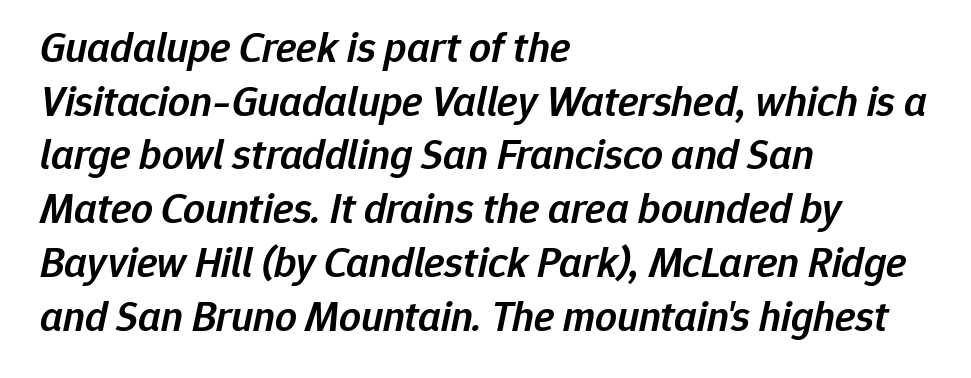
{"italic": "yes", "lean": "right", "slant_degrees": 12, "bold": "semi", "weight": "semibold", "width": "normal", "stroke_contrast": "low", "x_height": "medium", "monospaced": "no", "underline": "no", "align": "left", "line_spacing": "normal", "line_spacing_ratio": 1.25, "letter_spacing": "normal", "letter_spacing_em": 0.0, "glyph_px": 43}
